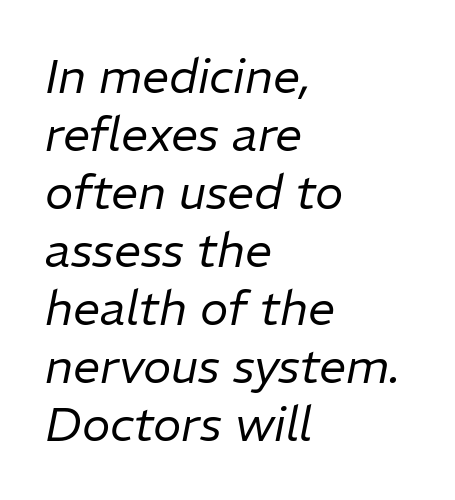
Q: Is the text bold? A: No.
Q: Is the text italic (slanted)? A: Yes, it leans right by about 11 degrees.
Q: Is the text underlined? A: No.
Q: How is the paragraph aligned? A: Left-aligned.
Q: Is the spacing between letters normal or unusually wide? A: Normal.
Q: Width (condensed, normal, or wide)? A: Normal.
Q: Stroke contrast? A: Low.
Q: x-height? A: Medium.
Q: Monospaced? A: No.
